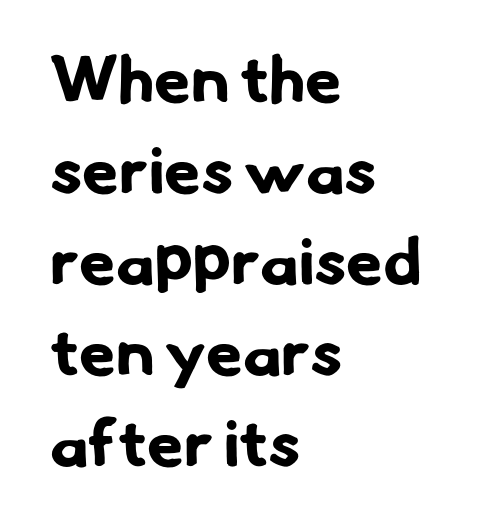
The image shows 66 px bold sans-serif type; set left-aligned, normal line spacing (1.38x), normal letter spacing, not underlined; low stroke contrast and a small x-height.
